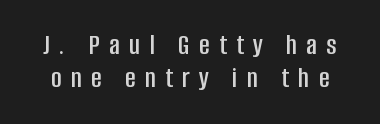
The image shows 29 px condensed sans-serif type, upright; set tight line spacing (1.15x), unusually wide letter spacing (+0.32 em), not underlined; low stroke contrast and a large x-height.
